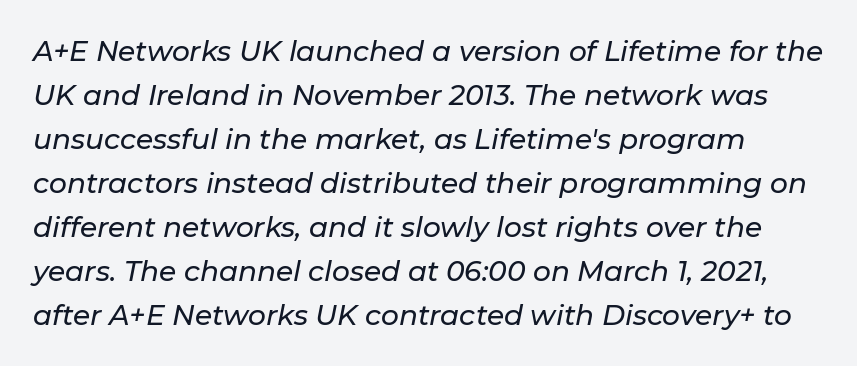
The image shows 28 px text type, italic (leaning right); set normal line spacing (1.57x), normal letter spacing, not underlined; low stroke contrast and a medium x-height.
